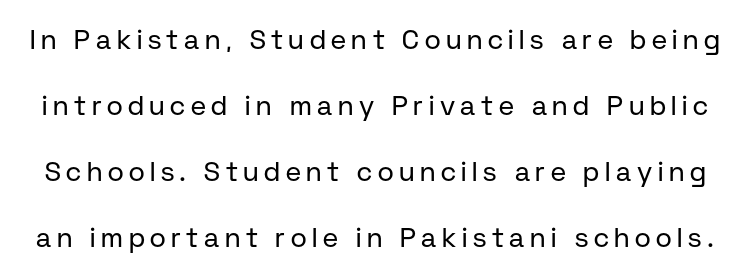
The image shows 27 px text type, upright; set loose line spacing (2.44x), unusually wide letter spacing (+0.21 em), not underlined.
